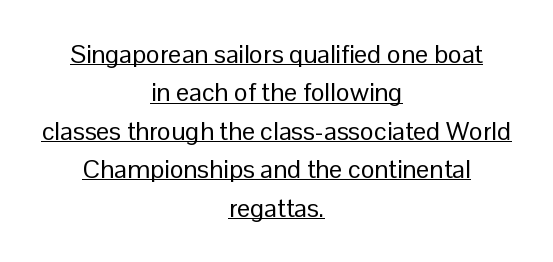
{"italic": "no", "bold": "no", "underline": "yes", "align": "center", "line_spacing": "normal", "line_spacing_ratio": 1.48, "letter_spacing": "normal", "letter_spacing_em": 0.0, "glyph_px": 26}
